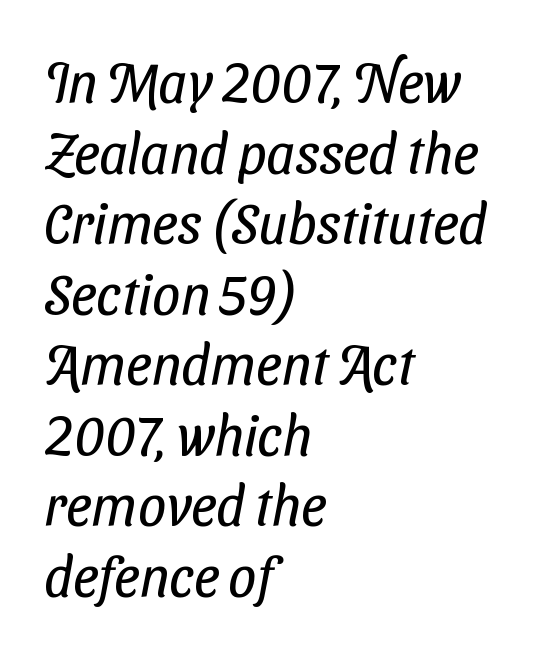
The image shows 56 px regular-weight, condensed sans-serif type; set left-aligned, normal line spacing (1.26x), normal letter spacing, not underlined; low stroke contrast and a medium x-height.
